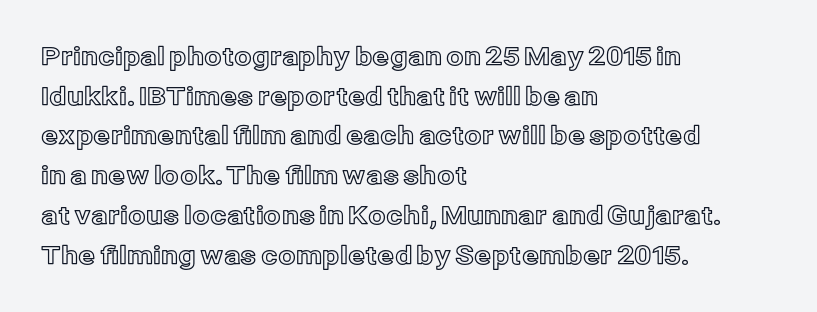
{"italic": "no", "underline": "no", "align": "left", "line_spacing": "normal", "line_spacing_ratio": 1.59, "letter_spacing": "normal", "letter_spacing_em": 0.0, "glyph_px": 25}
